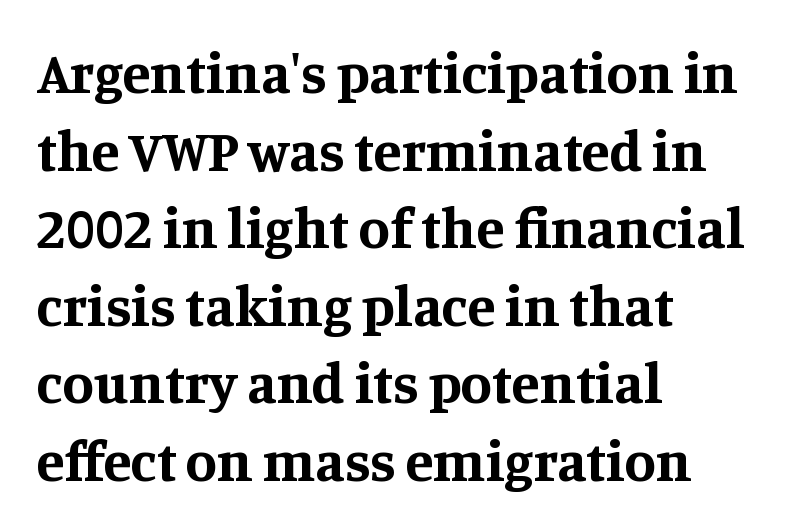
{"serif": "yes", "italic": "no", "bold": "yes", "weight": "bold", "width": "normal", "stroke_contrast": "medium", "x_height": "large", "monospaced": "no", "underline": "no", "align": "left", "line_spacing": "normal", "line_spacing_ratio": 1.36, "letter_spacing": "normal", "letter_spacing_em": 0.0, "glyph_px": 57}
